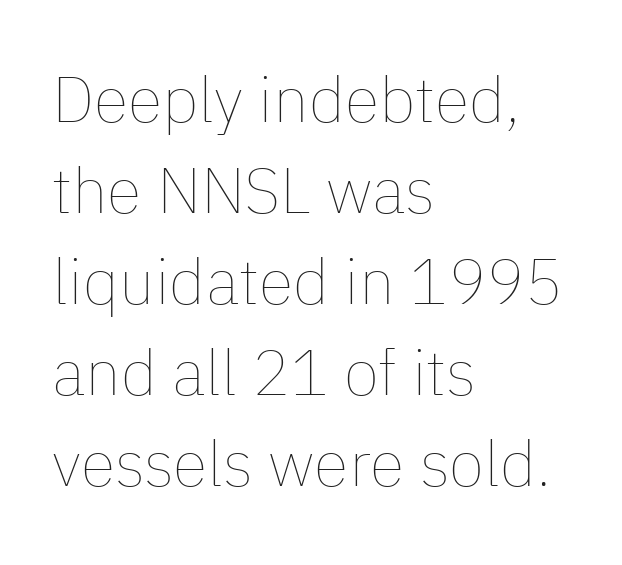
A typesetter would call this zero additional tracking. A normal amount of white space separates one row of letters from the next. Each row of text sits above clean, open space. The type sits square on the baseline with zero lean. Spacing verdict: proportional, widths tailored to each character.
